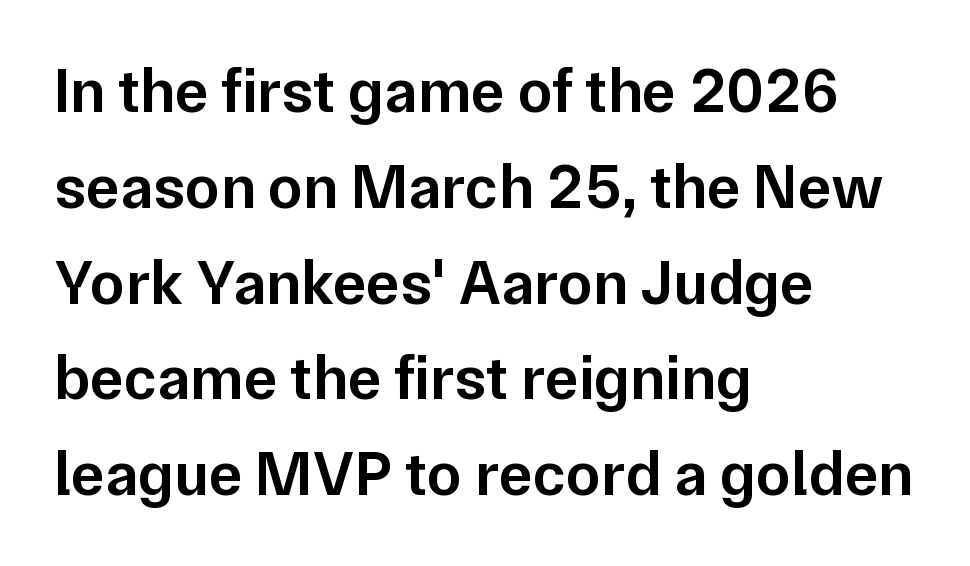
The image shows 63 px semibold sans-serif type, upright; set left-aligned, normal line spacing (1.52x), normal letter spacing, not underlined; low stroke contrast and a medium x-height.
